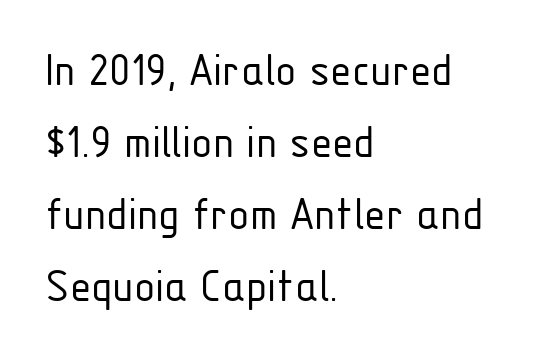
The image shows 49 px light, condensed sans-serif type, upright; set left-aligned, normal line spacing (1.47x), normal letter spacing, not underlined; low stroke contrast and a medium x-height.
